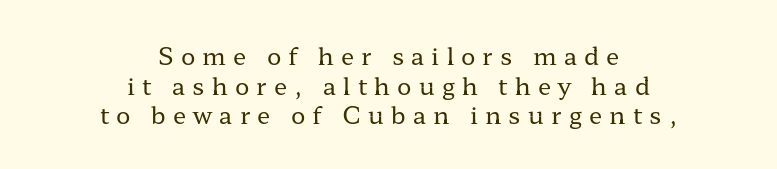
The type sits square on the baseline with zero lean. Glyph-to-glyph distance is far greater than everyday printed text. A centered setting, common on invitations and titles, is used for this passage. No extra ink here — the face is not bold.
